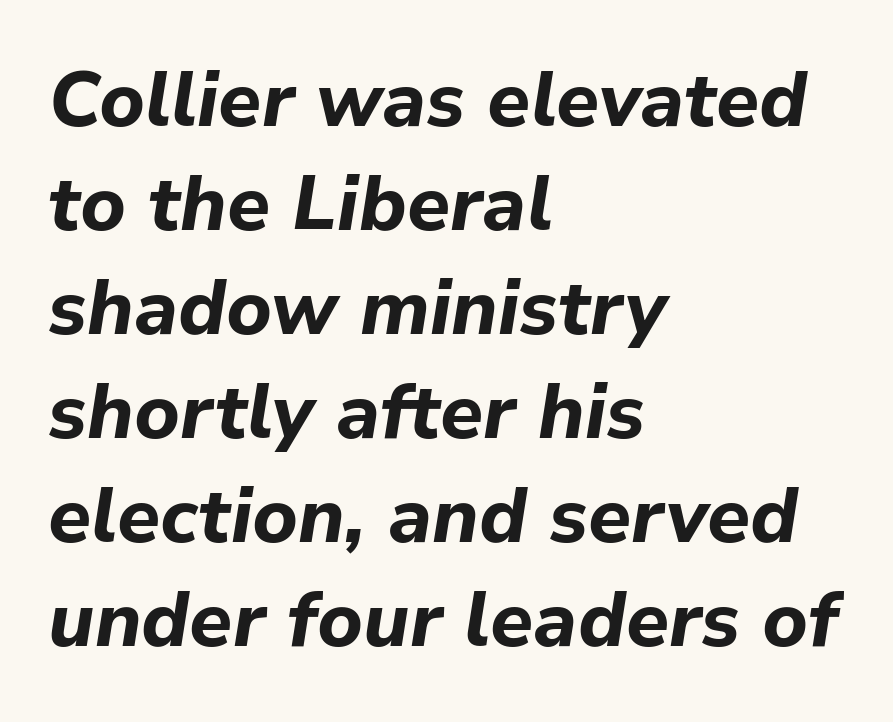
Is the type bold? Yes — the strokes are clearly thick and heavy. The letterforms sit shoulder to shoulder at normal distance. Style check: oblique. Is the block centered? No — it sits flush against the left margin.
